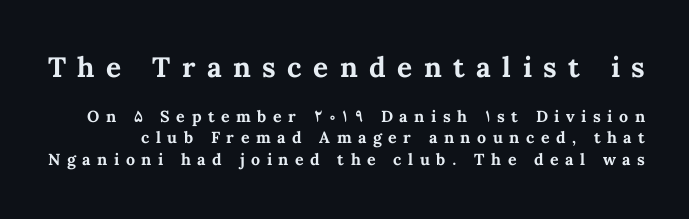
The image shows 28 px bold type, upright; set normal line spacing (1.32x), unusually wide letter spacing (+0.41 em), not underlined; the first (top) block is 1.75x larger; medium stroke contrast and a medium x-height.
